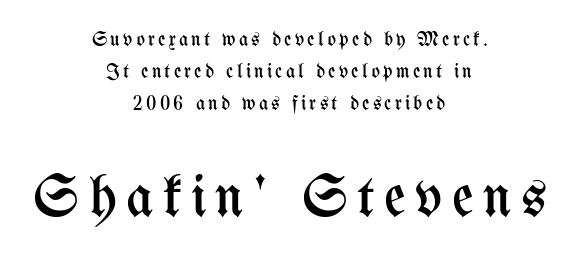
{"italic": "no", "bold": "no", "weight": "regular", "width": "condensed", "stroke_contrast": "medium", "x_height": "medium", "monospaced": "no", "underline": "no", "align": "center", "line_spacing": "normal", "line_spacing_ratio": 1.61, "larger_block": "second", "size_ratio": 2.95, "glyph_px": 59}
